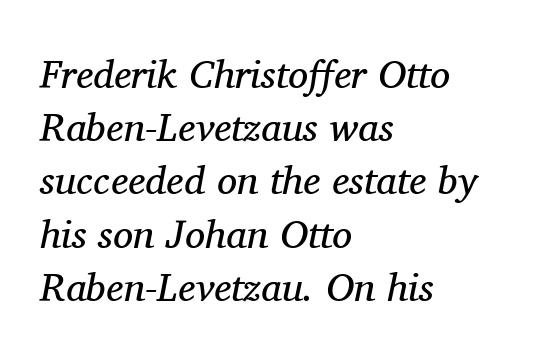
Q: Is the text bold? A: No.
Q: Is the text italic (slanted)? A: Yes, it leans right by about 11 degrees.
Q: Is the typeface a serif or a sans-serif typeface? A: Serif.
Q: Is the text underlined? A: No.
Q: How is the paragraph aligned? A: Left-aligned.
Q: Is the spacing between letters normal or unusually wide? A: Normal.
Q: Is the spacing between lines tight, normal or loose? A: Normal.
Q: Width (condensed, normal, or wide)? A: Normal.
Q: Stroke contrast? A: Medium.
Q: x-height? A: Medium.
Q: Monospaced? A: No.
